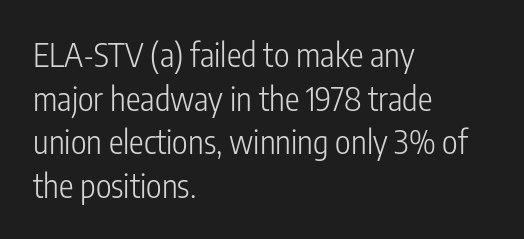
Q: Is the text bold? A: No.
Q: Is the text italic (slanted)? A: No, it is upright.
Q: Is the typeface a serif or a sans-serif typeface? A: Sans-serif.
Q: Is the text underlined? A: No.
Q: How is the paragraph aligned? A: Left-aligned.
Q: Is the spacing between letters normal or unusually wide? A: Normal.
Q: Is the spacing between lines tight, normal or loose? A: Normal.
Q: Width (condensed, normal, or wide)? A: Condensed.
Q: Stroke contrast? A: Low.
Q: x-height? A: Medium.
Q: Monospaced? A: No.
